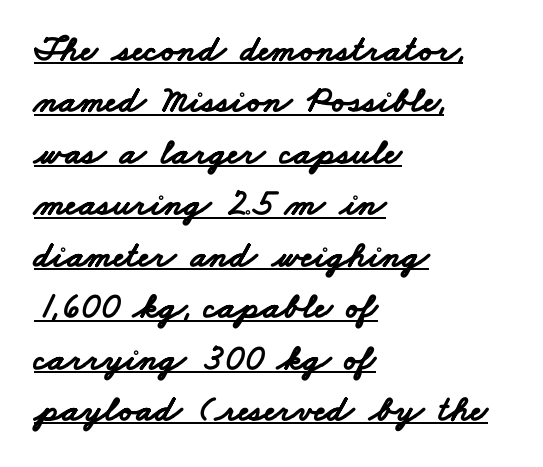
Q: Is the text bold? A: Yes.
Q: Is the typeface a serif or a sans-serif typeface? A: Sans-serif.
Q: Is the text underlined? A: Yes.
Q: How is the paragraph aligned? A: Left-aligned.
Q: Is the spacing between letters normal or unusually wide? A: Normal.
Q: Is the spacing between lines tight, normal or loose? A: Normal.
Q: Width (condensed, normal, or wide)? A: Wide.
Q: Stroke contrast? A: Low.
Q: x-height? A: Small.
Q: Monospaced? A: No.
